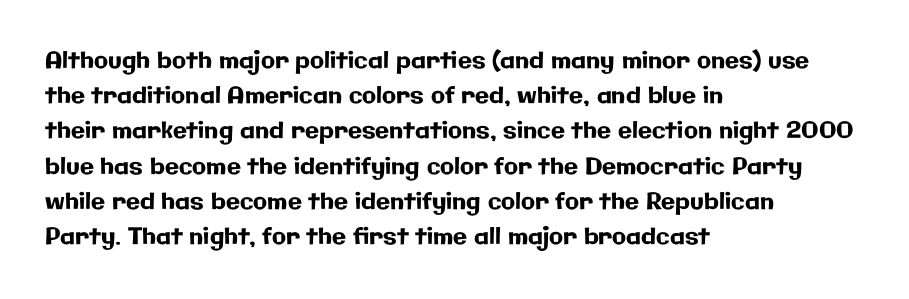
The designer left line spacing at the default. The face used here is rendered with its standard letterfit. The letters stand upright; this is a roman face. The rag falls on the right side of this text block. The words here are not underlined.
